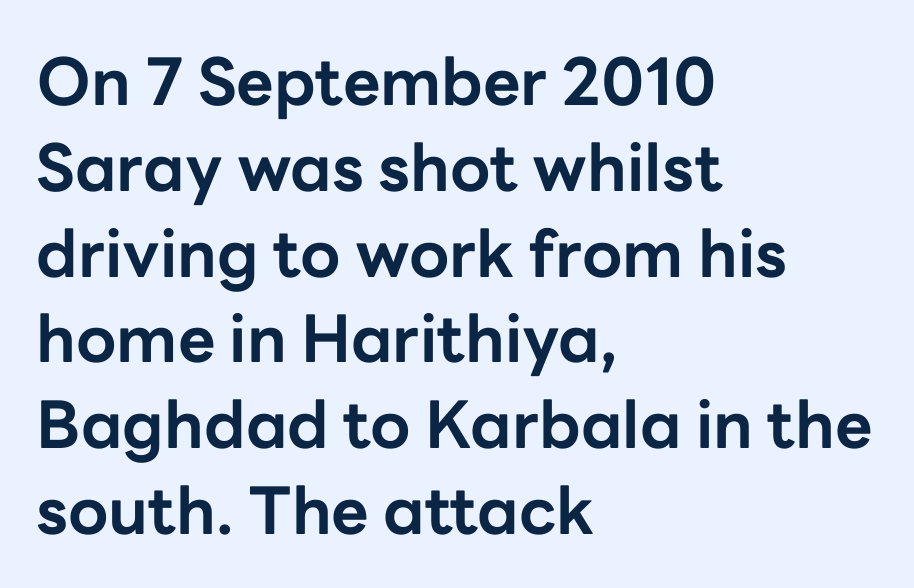
Nobody drew a line under any word here. Words appear dense and cohesive because spacing is normal. Regarding leading, the lines here are spaced in the standard way. The rag falls on the right side of this text block.
